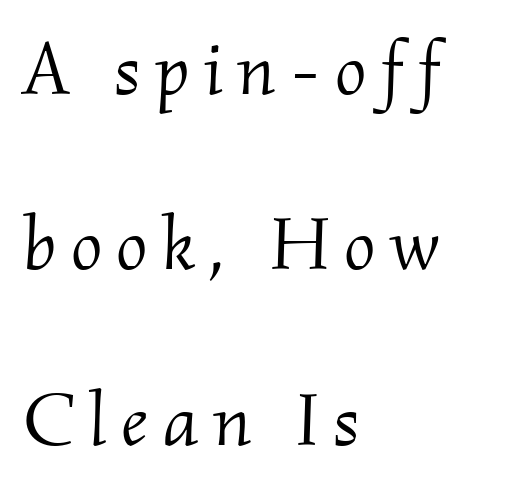
Q: Is the text bold? A: No.
Q: Is the text italic (slanted)? A: Yes, it leans right by about 2 degrees.
Q: Is the typeface a serif or a sans-serif typeface? A: Serif.
Q: Is the text underlined? A: No.
Q: How is the paragraph aligned? A: Left-aligned.
Q: Is the spacing between lines tight, normal or loose? A: Loose.
Q: Width (condensed, normal, or wide)? A: Normal.
Q: Stroke contrast? A: Medium.
Q: x-height? A: Small.
Q: Monospaced? A: No.
